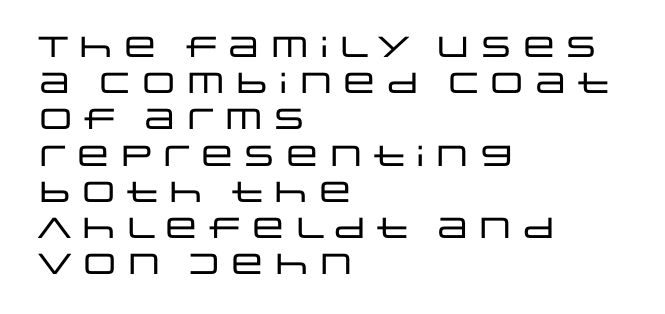
{"serif": "no", "italic": "no", "width": "wide", "stroke_contrast": "low", "x_height": "large", "monospaced": "no", "underline": "no", "align": "left", "line_spacing": "normal", "line_spacing_ratio": 1.25, "letter_spacing": "normal", "letter_spacing_em": 0.0, "glyph_px": 29}
